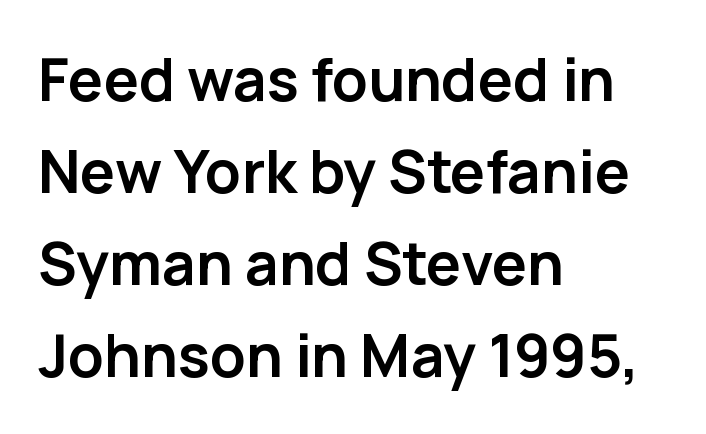
{"serif": "no", "italic": "no", "bold": "yes", "weight": "semibold", "width": "normal", "stroke_contrast": "low", "x_height": "medium", "monospaced": "no", "underline": "no", "align": "left", "line_spacing": "normal", "line_spacing_ratio": 1.56, "letter_spacing": "normal", "letter_spacing_em": 0.0, "glyph_px": 59}
